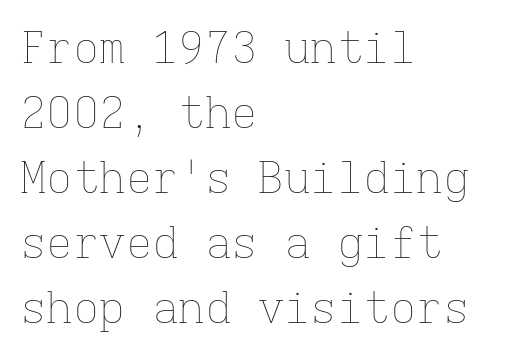
The image shows 44 px thin type, upright, monospaced; set left-aligned, normal line spacing (1.48x), normal letter spacing, not underlined; low stroke contrast and a medium x-height.
